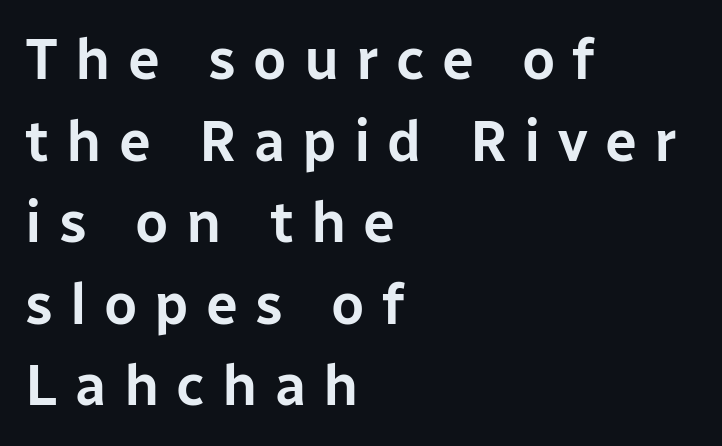
Note the varied advance widths — an 'i' is clearly narrower than an 'm'. The letters stand straight up with perfectly vertical stems. The passage shown has open, widely tracked lettering throughout. Lines of text with bare space underneath. Students, observe: this is what conventionally led text looks like.
